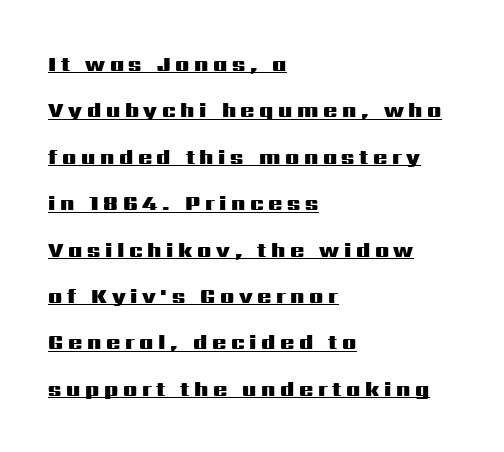
{"italic": "no", "bold": "yes", "underline": "yes", "align": "left", "line_spacing": "loose", "line_spacing_ratio": 2.21, "letter_spacing": "wide", "letter_spacing_em": 0.22, "glyph_px": 21}
